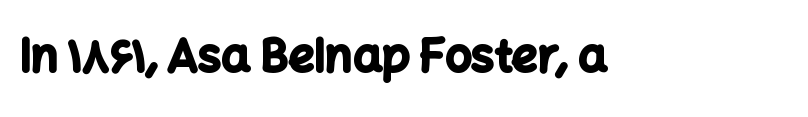
{"serif": "no", "italic": "no", "bold": "yes", "weight": "bold", "width": "normal", "stroke_contrast": "low", "x_height": "medium", "monospaced": "no", "underline": "no", "letter_spacing": "normal", "letter_spacing_em": 0.0, "glyph_px": 46}
